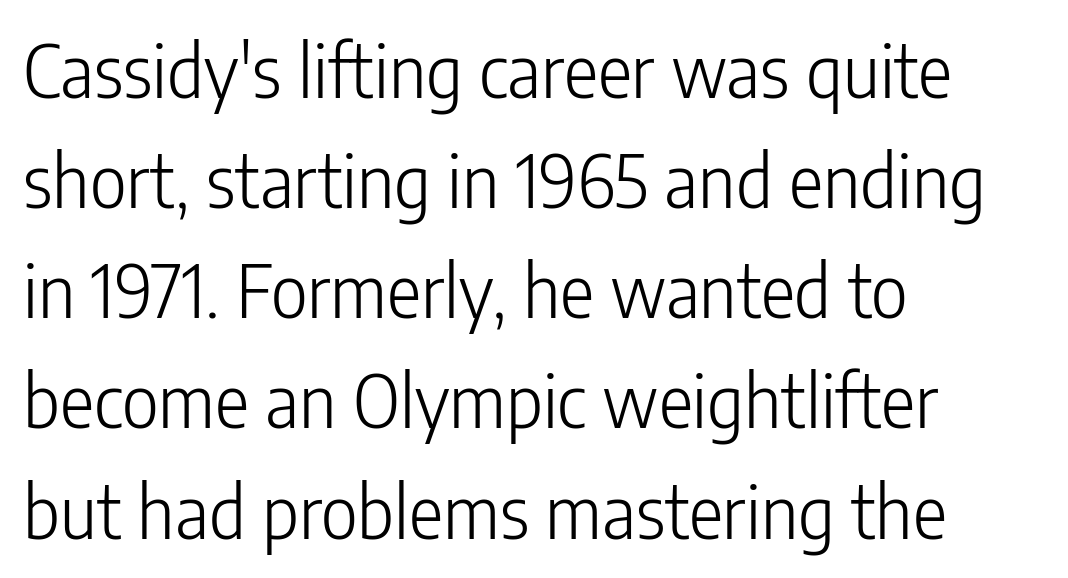
The image shows 72 px light, condensed sans-serif type, upright; set left-aligned, normal line spacing (1.53x), normal letter spacing, not underlined; low stroke contrast and a medium x-height.
